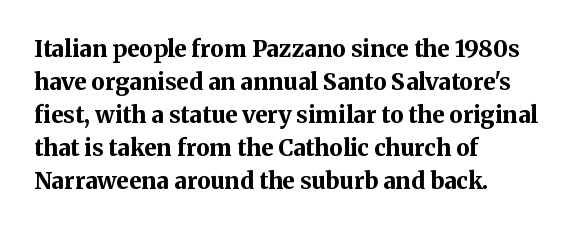
{"italic": "no", "bold": "yes", "underline": "no", "align": "left", "line_spacing": "normal", "line_spacing_ratio": 1.43, "letter_spacing": "normal", "letter_spacing_em": 0.0, "glyph_px": 23}
